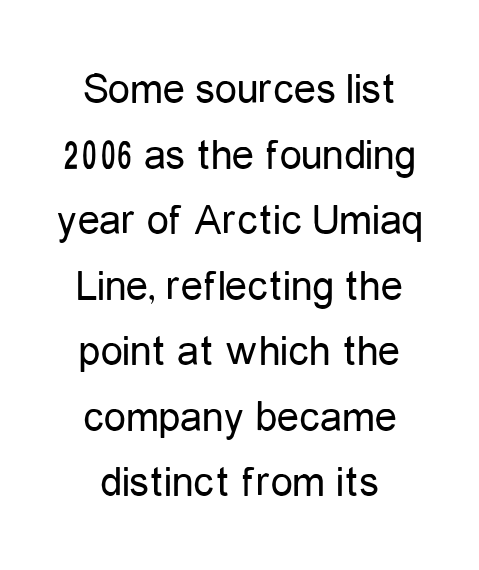
{"serif": "no", "italic": "no", "bold": "no", "weight": "regular", "width": "condensed", "stroke_contrast": "low", "x_height": "medium", "monospaced": "no", "underline": "no", "align": "center", "line_spacing": "normal", "line_spacing_ratio": 1.49, "letter_spacing": "normal", "letter_spacing_em": 0.0, "glyph_px": 44}
